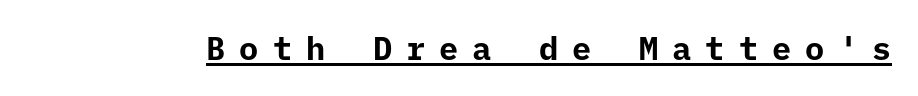
The image shows 32 px bold sans-serif type, upright, monospaced; set unusually wide letter spacing (+0.44 em), underlined; low stroke contrast and a medium x-height.
